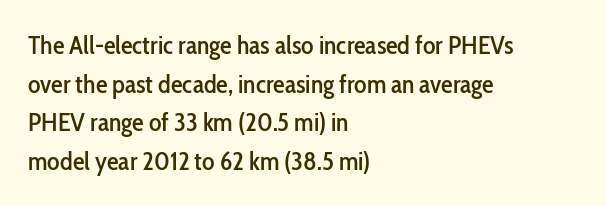
Q: Is the text italic (slanted)? A: No, it is upright.
Q: Is the text underlined? A: No.
Q: How is the paragraph aligned? A: Left-aligned.
Q: Is the spacing between letters normal or unusually wide? A: Normal.
Q: Is the spacing between lines tight, normal or loose? A: Normal.
